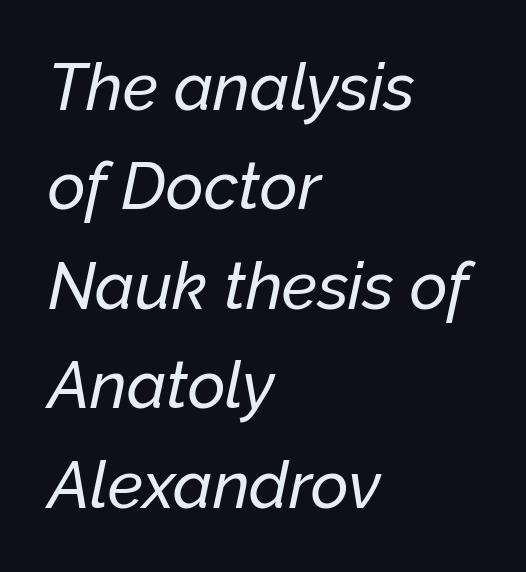
The lines in this sample share a left origin and differ only in where they stop. The horizontal fit of the characters is conventional and even. If you measured baseline to baseline, you'd find a middling distance. Character widths vary here, with narrow letters taking less room than wide ones. Slant detected: the letters are inclined.
